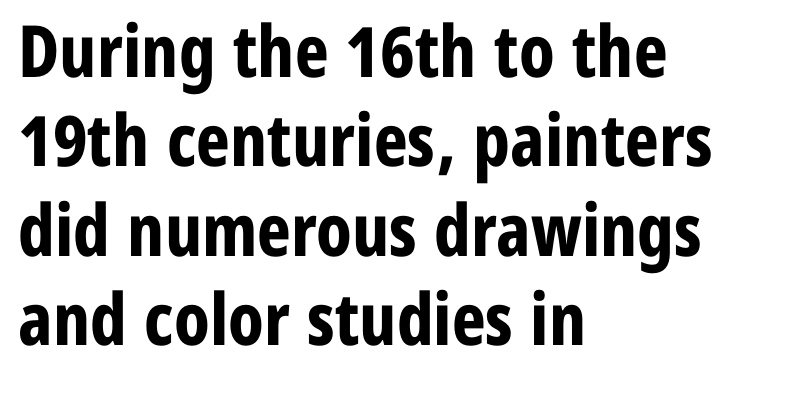
{"serif": "no", "italic": "no", "bold": "yes", "weight": "bold", "width": "condensed", "stroke_contrast": "low", "x_height": "medium", "monospaced": "no", "underline": "no", "align": "left", "line_spacing_ratio": 1.24, "letter_spacing": "normal", "letter_spacing_em": 0.0, "glyph_px": 72}
